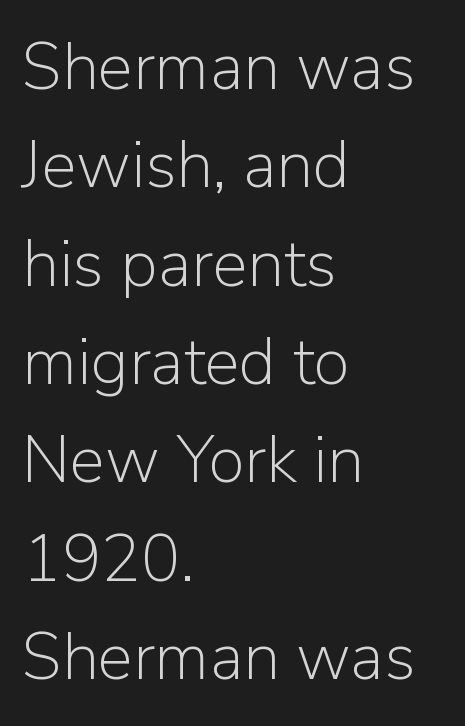
These lines stack with their left ends in a neat column. No feet cap the strokes, marking this as sans-serif type. A quiet, ordinary-to-light weight characterises the typeface. Leading matches the norm, producing a regular column. You could not count columns in this text — the font is proportionally spaced.
